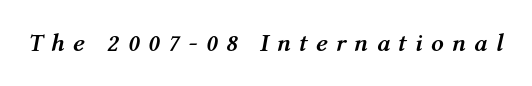
{"italic": "yes", "lean": "right", "slant_degrees": 12, "bold": "yes", "underline": "no", "letter_spacing": "wide", "letter_spacing_em": 0.32, "glyph_px": 25}
